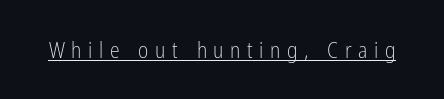
It's the straight-up-and-down kind of type. You could only call the tracking loose — the letters float apart. Weight: regular or lighter. Does a line run under the words? Yes, clearly.
